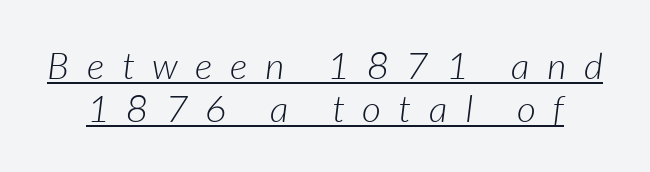
Q: Is the text bold? A: No.
Q: Is the text italic (slanted)? A: Yes, it leans right by about 7 degrees.
Q: Is the text underlined? A: Yes.
Q: Is the spacing between letters normal or unusually wide? A: Unusually wide.
Q: Is the spacing between lines tight, normal or loose? A: Tight.
Q: Width (condensed, normal, or wide)? A: Normal.
Q: Stroke contrast? A: Low.
Q: x-height? A: Medium.
Q: Monospaced? A: No.
